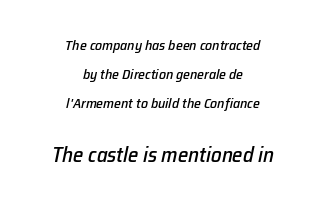
Q: Is the text italic (slanted)? A: Yes, it leans right by about 12 degrees.
Q: Is the text underlined? A: No.
Q: How is the paragraph aligned? A: Centered.
Q: Is the spacing between letters normal or unusually wide? A: Normal.
Q: Is the spacing between lines tight, normal or loose? A: Loose.
Q: Which block of text is set in a larger size, the first (top) or the second (bottom)? A: The second (bottom) one.
